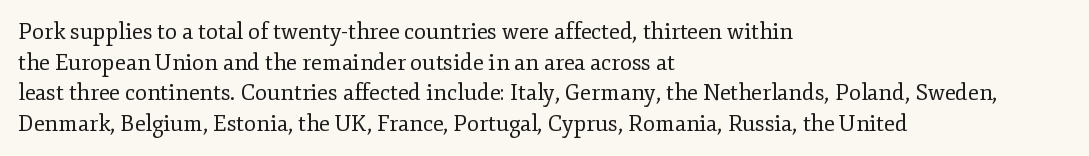
The image shows 22 px text type, upright; set left-aligned, normal line spacing (1.39x), normal letter spacing, not underlined.
